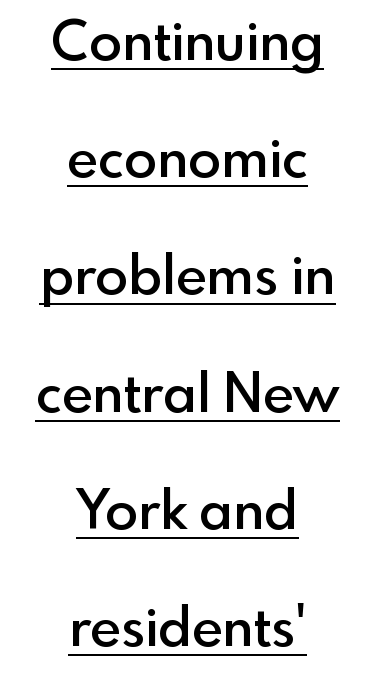
The image shows 54 px semibold sans-serif type, upright; set centered, loose line spacing (2.17x), normal letter spacing, underlined; a small x-height.
